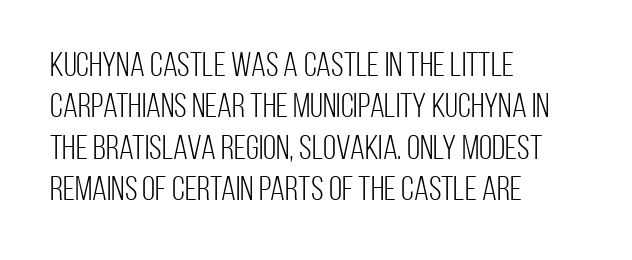
{"serif": "no", "italic": "no", "bold": "no", "weight": "light", "width": "condensed", "stroke_contrast": "low", "x_height": "large", "monospaced": "no", "underline": "no", "align": "left", "line_spacing_ratio": 1.22, "letter_spacing": "normal", "letter_spacing_em": 0.0, "glyph_px": 34}
